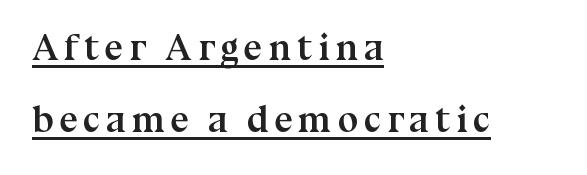
{"serif": "yes", "italic": "no", "bold": "yes", "weight": "semibold", "width": "normal", "stroke_contrast": "medium", "x_height": "medium", "monospaced": "no", "underline": "yes", "align": "left", "line_spacing": "loose", "line_spacing_ratio": 1.95, "glyph_px": 37}
